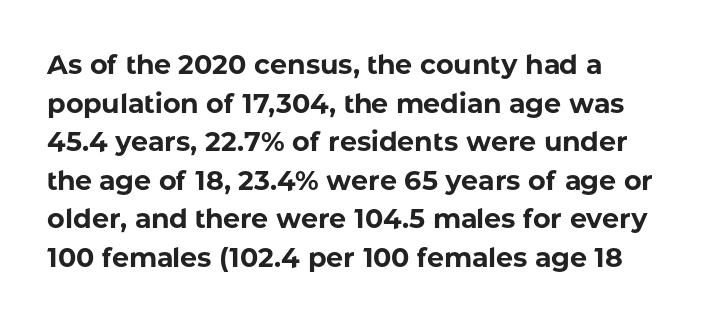
The image shows 27 px bold type, upright; set left-aligned, normal line spacing (1.43x), normal letter spacing, not underlined.
